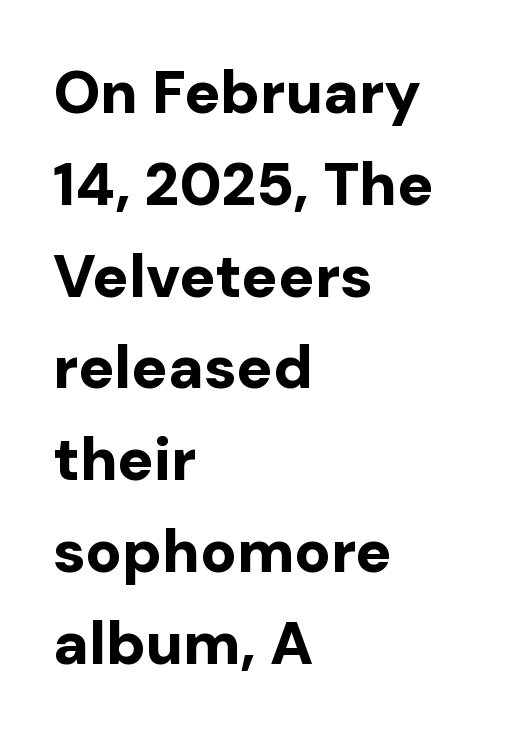
Nobody drew a line under any word here. Heft: maximum for text — a bold. Characters remain perfectly vertical along every line. Rows of type keep a routine distance in the vertical direction. The typeface chosen for these lines omits serifs.
